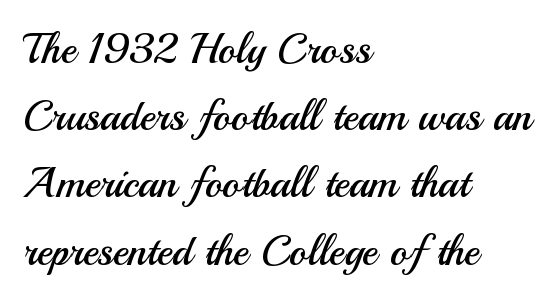
The image shows 42 px regular-weight sans-serif type; set left-aligned, normal line spacing (1.6x), normal letter spacing, not underlined; medium stroke contrast and a small x-height.
